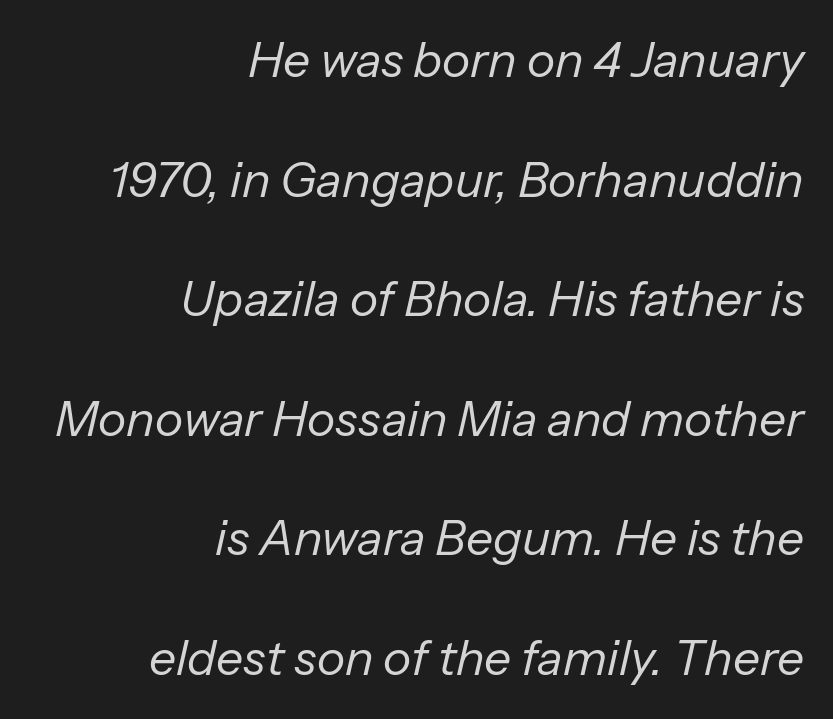
{"italic": "yes", "lean": "right", "slant_degrees": 13, "bold": "no", "weight": "regular", "width": "normal", "stroke_contrast": "low", "x_height": "medium", "monospaced": "no", "underline": "no", "align": "right", "line_spacing": "loose", "line_spacing_ratio": 2.49, "letter_spacing": "normal", "letter_spacing_em": 0.0, "glyph_px": 48}
